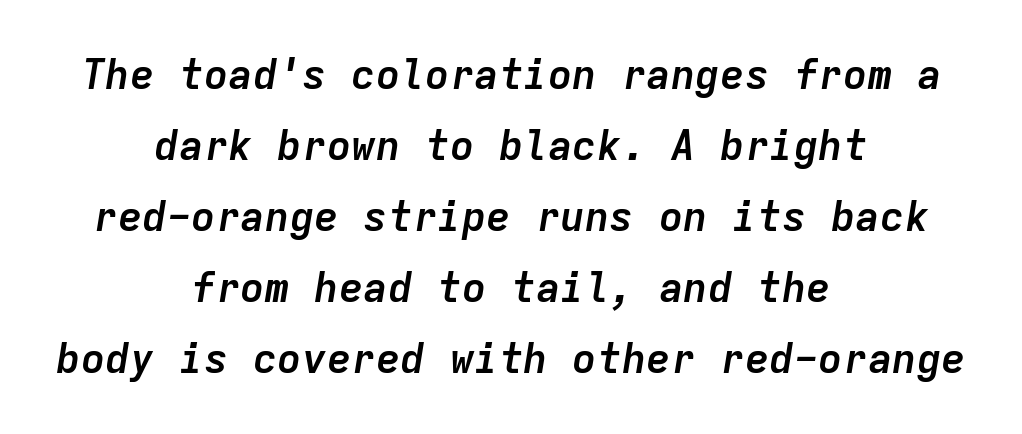
Q: Is the text bold? A: Yes.
Q: Is the text italic (slanted)? A: Yes, it leans right by about 9 degrees.
Q: Is the text underlined? A: No.
Q: How is the paragraph aligned? A: Centered.
Q: Is the spacing between letters normal or unusually wide? A: Normal.
Q: Width (condensed, normal, or wide)? A: Normal.
Q: Stroke contrast? A: Low.
Q: x-height? A: Medium.
Q: Monospaced? A: Yes.
